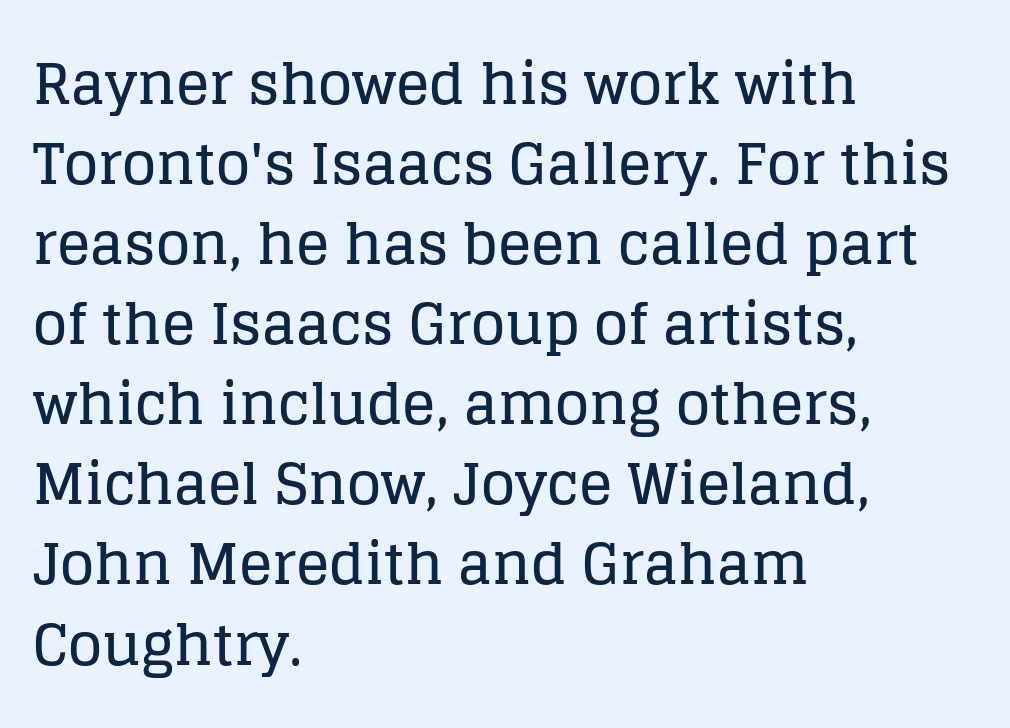
The image shows 56 px serif type, upright; set left-aligned, normal line spacing (1.43x), normal letter spacing, not underlined; low stroke contrast and a large x-height.
